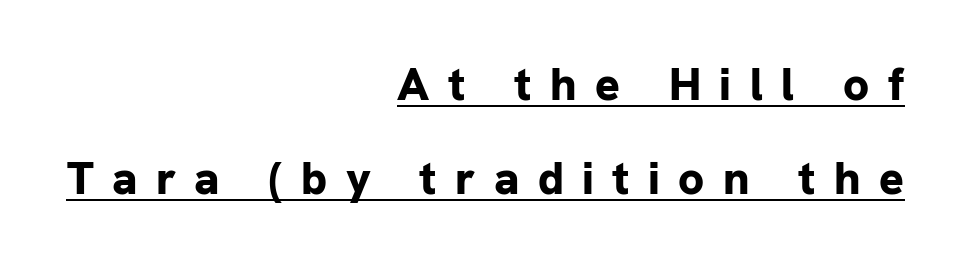
The image shows 46 px bold sans-serif type, upright; set right-aligned, loose line spacing (2.04x), unusually wide letter spacing (+0.4 em), underlined; low stroke contrast and a medium x-height.
